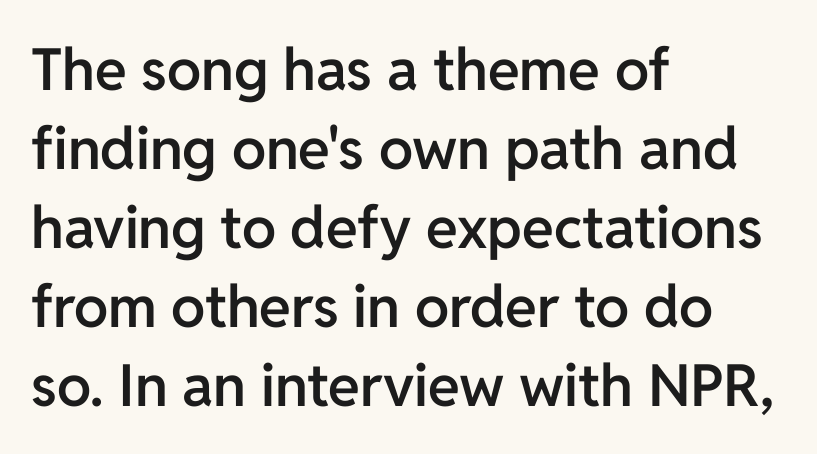
Is the block centered? No — it sits flush against the left margin. Each word holds together tightly as a unit, with standard inter-letter gaps. Descenders are the only things crossing below the line. The glyphs have the mass of a demibold cut, below bold. Quick note: interline space is typical. The lettering stays uniformly vertical, giving the passage a roman look.
